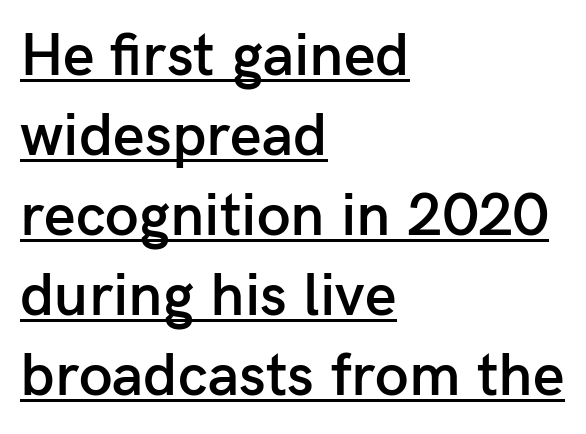
{"serif": "no", "italic": "no", "bold": "semi", "weight": "semibold", "width": "normal", "stroke_contrast": "low", "x_height": "medium", "monospaced": "no", "underline": "yes", "align": "left", "line_spacing": "normal", "line_spacing_ratio": 1.31, "letter_spacing": "normal", "letter_spacing_em": 0.0, "glyph_px": 61}
